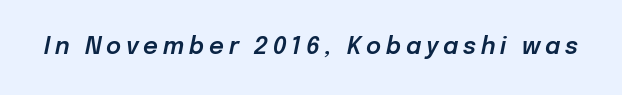
The image shows 23 px text type, italic (leaning right); set unusually wide letter spacing (+0.21 em), not underlined.
